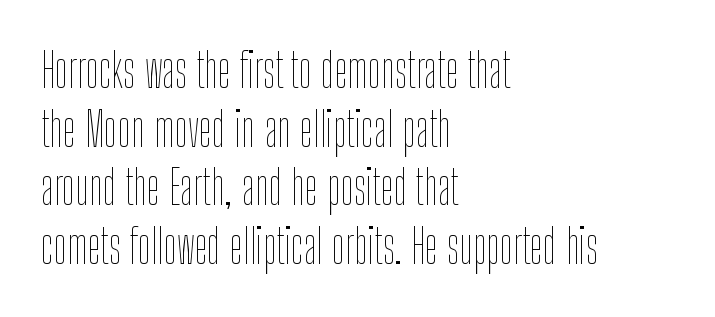
Q: Is the text bold? A: No.
Q: Is the text italic (slanted)? A: No, it is upright.
Q: Is the text underlined? A: No.
Q: How is the paragraph aligned? A: Left-aligned.
Q: Is the spacing between letters normal or unusually wide? A: Normal.
Q: Is the spacing between lines tight, normal or loose? A: Normal.
Q: Width (condensed, normal, or wide)? A: Condensed.
Q: Stroke contrast? A: Low.
Q: x-height? A: Medium.
Q: Monospaced? A: No.
